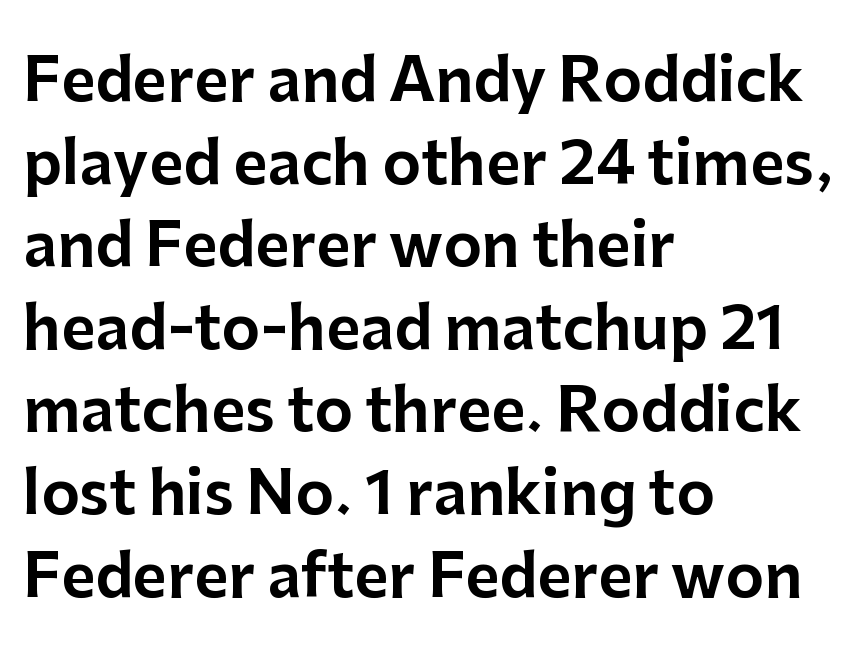
Observe the ordinary spacing: letters are neighbours, not strangers. The face used here is proportionally spaced, like ordinary book or web type. The lines sit at an ordinary, default distance from one another. If you drew a line through each stem, it would be perfectly vertical. If you drew a ruler down the left edge, every line would touch it.
